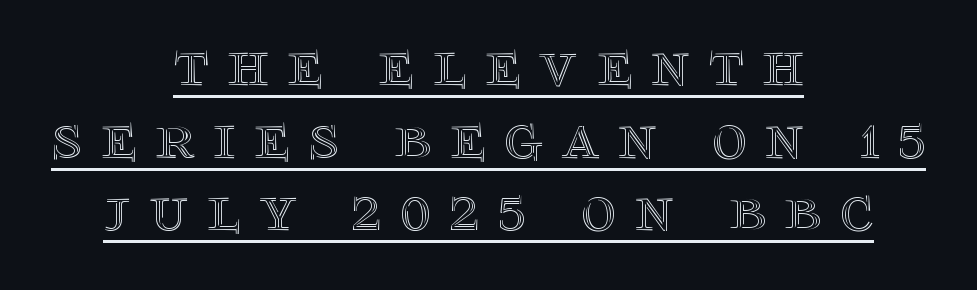
{"italic": "no", "width": "normal", "x_height": "large", "monospaced": "no", "underline": "yes", "align": "center", "line_spacing": "tight", "line_spacing_ratio": 1.1, "letter_spacing": "wide", "letter_spacing_em": 0.29, "glyph_px": 66}
